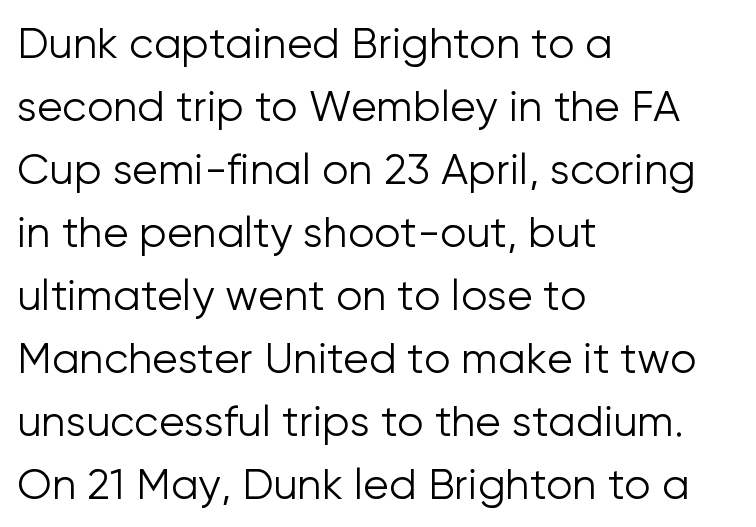
Teacher's note: observe the even left margin — that is flush-left alignment. This block has exactly the height ordinary leading produces. Serif or sans? Sans — the stroke terminals are bare. This is not heavy type; no bold has been used. Spacing between characters is what you'd get straight out of the box. These lines were composed using upright roman letters.
